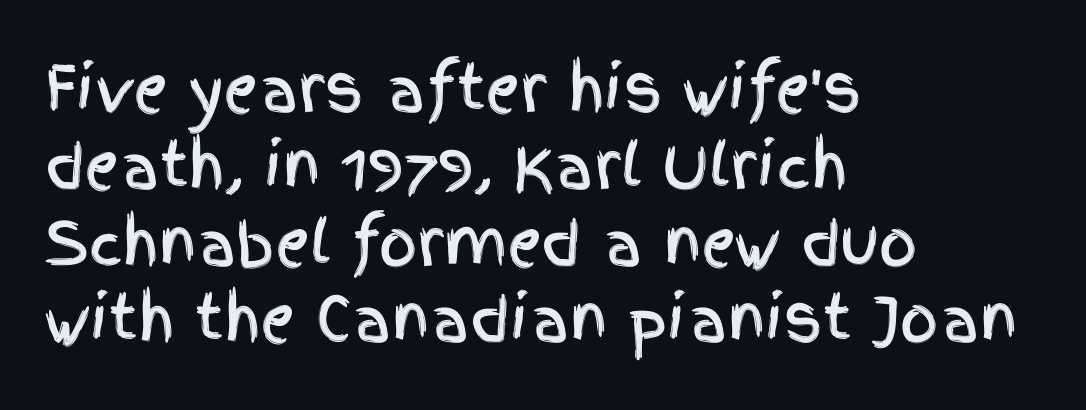
The image shows 60 px condensed sans-serif type, upright; set left-aligned, normal line spacing (1.28x), normal letter spacing, not underlined; a large x-height.
